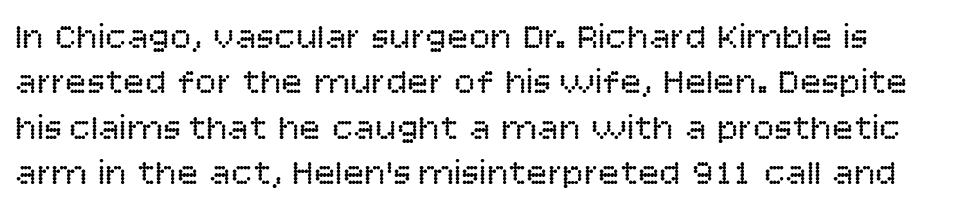
The image shows 36 px regular-weight sans-serif type, upright; set normal line spacing (1.26x), normal letter spacing, not underlined; low stroke contrast and a large x-height.
